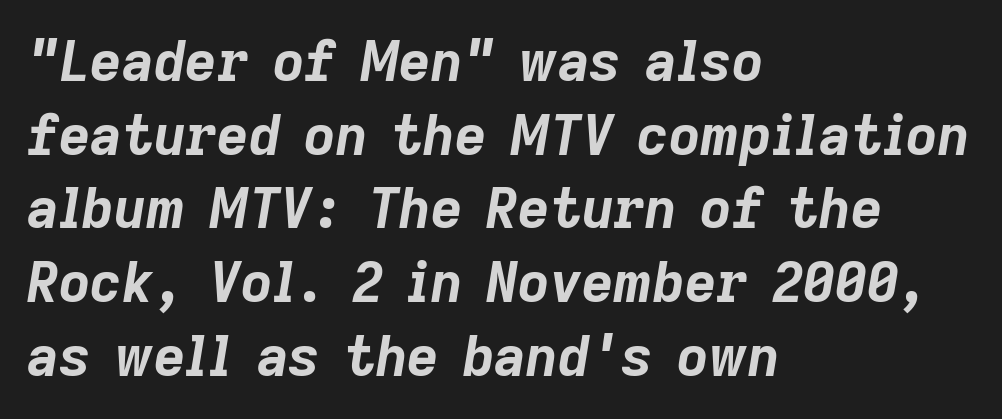
The image shows 55 px bold type, italic (leaning right); set left-aligned, normal line spacing (1.34x), normal letter spacing, not underlined; low stroke contrast and a medium x-height.
